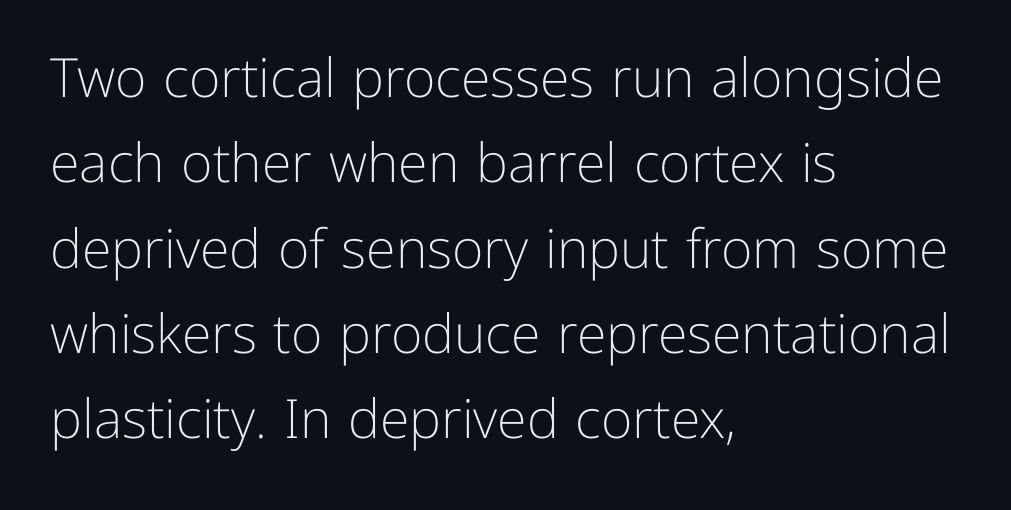
{"serif": "no", "italic": "no", "bold": "no", "weight": "light", "width": "normal", "stroke_contrast": "low", "x_height": "medium", "monospaced": "no", "underline": "no", "align": "left", "line_spacing": "normal", "line_spacing_ratio": 1.58, "letter_spacing": "normal", "letter_spacing_em": 0.0, "glyph_px": 54}
